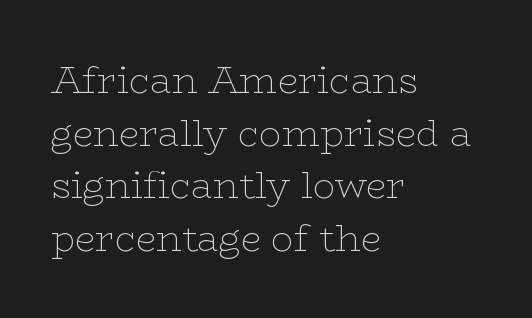
Q: Is the text bold? A: No.
Q: Is the text italic (slanted)? A: No, it is upright.
Q: Is the typeface a serif or a sans-serif typeface? A: Serif.
Q: Is the text underlined? A: No.
Q: How is the paragraph aligned? A: Left-aligned.
Q: Is the spacing between letters normal or unusually wide? A: Normal.
Q: Is the spacing between lines tight, normal or loose? A: Normal.
Q: Width (condensed, normal, or wide)? A: Wide.
Q: Stroke contrast? A: Low.
Q: x-height? A: Medium.
Q: Monospaced? A: No.
